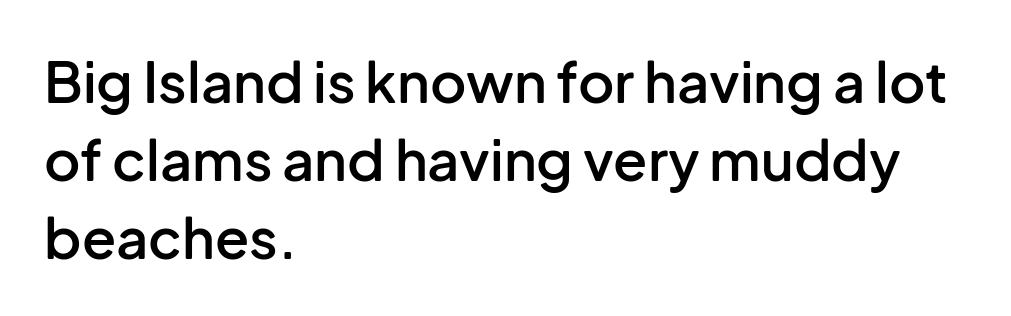
The type sits square on the baseline with zero lean. The typesetting leans somewhat heavy: a semibold. Here the designer chose a conventional face with non-uniform glyph widths. All the whitespace from short lines collects on the right.
